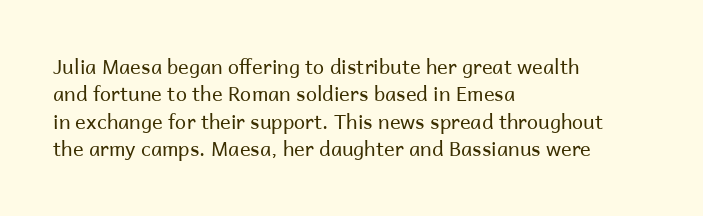
Q: Is the text bold? A: No.
Q: Is the text italic (slanted)? A: No, it is upright.
Q: Is the text underlined? A: No.
Q: How is the paragraph aligned? A: Left-aligned.
Q: Is the spacing between letters normal or unusually wide? A: Normal.
Q: Is the spacing between lines tight, normal or loose? A: Normal.
